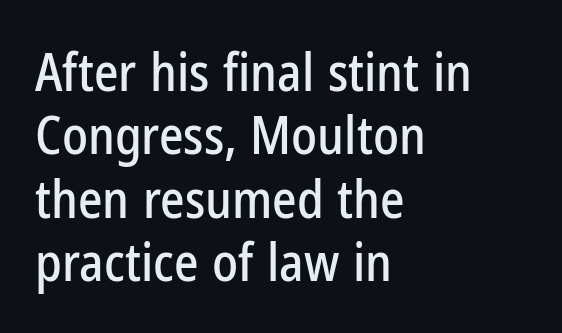
Q: Is the text italic (slanted)? A: No, it is upright.
Q: Is the typeface a serif or a sans-serif typeface? A: Sans-serif.
Q: Is the text underlined? A: No.
Q: How is the paragraph aligned? A: Left-aligned.
Q: Is the spacing between letters normal or unusually wide? A: Normal.
Q: Width (condensed, normal, or wide)? A: Condensed.
Q: Stroke contrast? A: Low.
Q: x-height? A: Medium.
Q: Monospaced? A: No.
